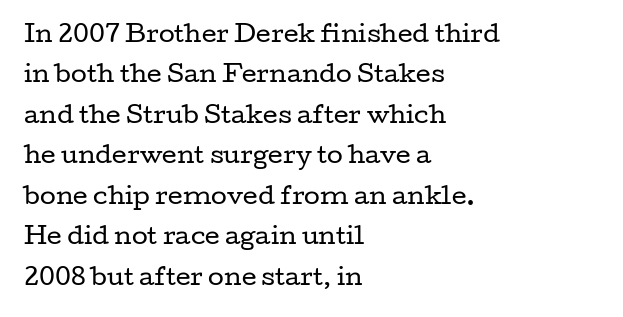
{"italic": "no", "bold": "no", "underline": "no", "align": "left", "line_spacing_ratio": 1.76, "letter_spacing": "normal", "letter_spacing_em": 0.0, "glyph_px": 23}
